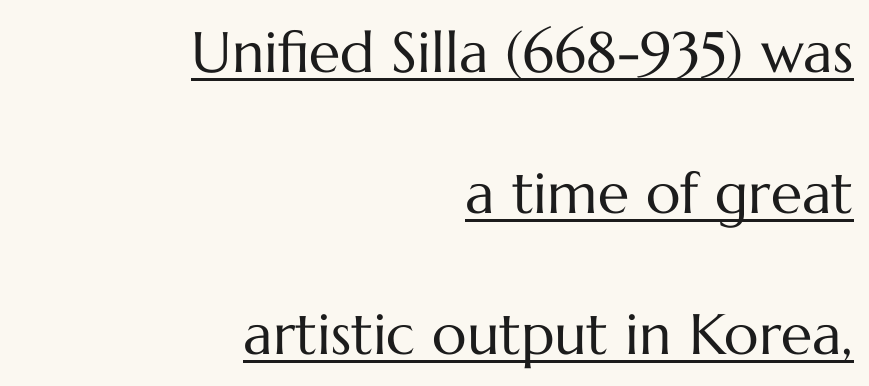
The image shows 57 px regular-weight type, upright; set right-aligned, loose line spacing (2.47x), normal letter spacing, underlined; medium stroke contrast and a medium x-height.
